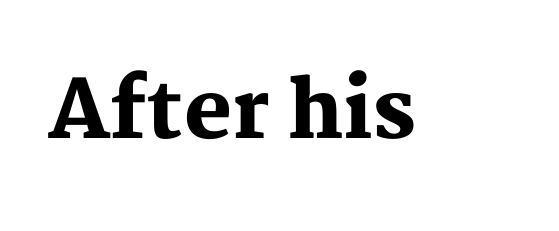
Regarding serifs, this sample has them. The specimen reads as upright at a glance. This sample has the flowing, uneven cadence of proportional lettering. Here the glyphs are tracked normally, forming tight word shapes. Descenders hang freely into open space.
